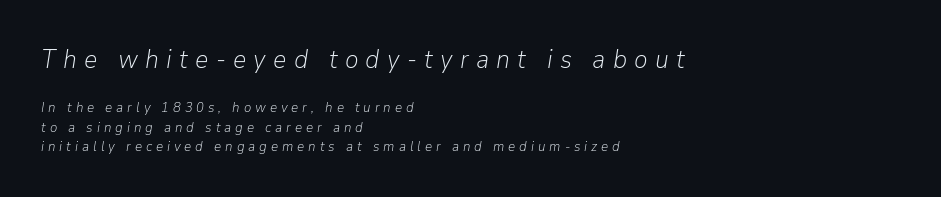
Q: Is the text bold? A: No.
Q: Is the text italic (slanted)? A: Yes, it leans right by about 9 degrees.
Q: Is the text underlined? A: No.
Q: How is the paragraph aligned? A: Left-aligned.
Q: Is the spacing between letters normal or unusually wide? A: Unusually wide.
Q: Is the spacing between lines tight, normal or loose? A: Normal.
Q: Which block of text is set in a larger size, the first (top) or the second (bottom)? A: The first (top) one.
